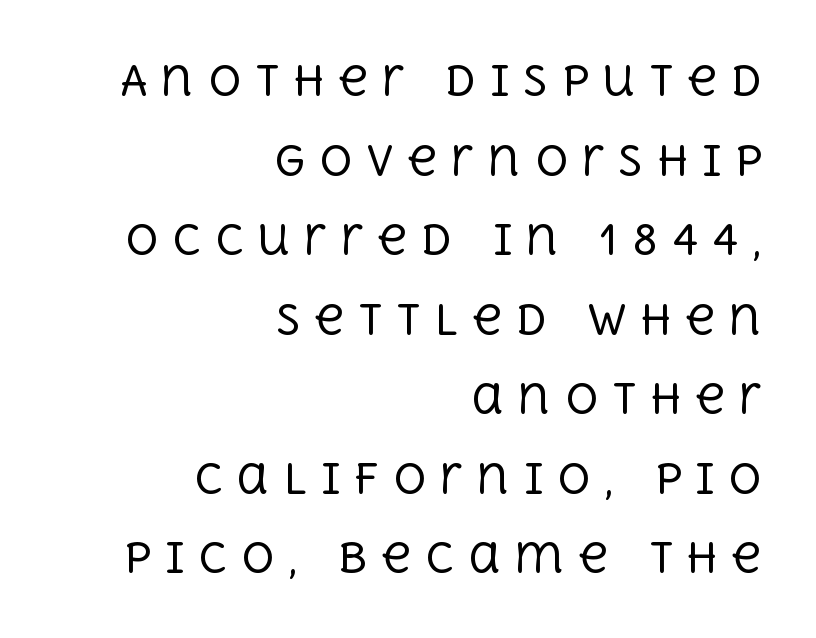
Q: Is the text bold? A: No.
Q: Is the text italic (slanted)? A: No, it is upright.
Q: Is the typeface a serif or a sans-serif typeface? A: Serif.
Q: Is the text underlined? A: No.
Q: How is the paragraph aligned? A: Right-aligned.
Q: Is the spacing between letters normal or unusually wide? A: Unusually wide.
Q: Is the spacing between lines tight, normal or loose? A: Loose.
Q: Width (condensed, normal, or wide)? A: Normal.
Q: x-height? A: Large.
Q: Monospaced? A: No.
